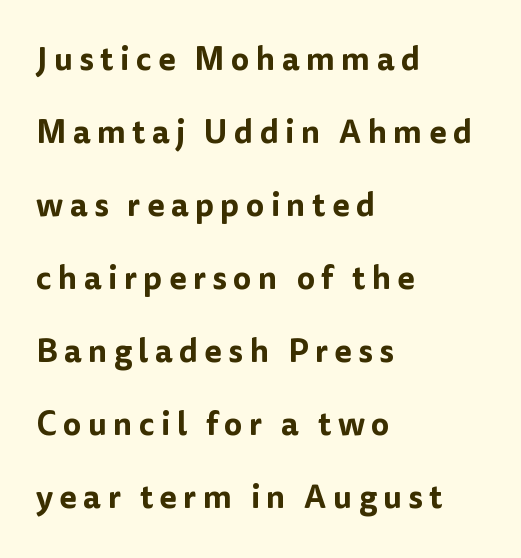
{"serif": "no", "italic": "no", "width": "normal", "stroke_contrast": "low", "x_height": "medium", "monospaced": "no", "underline": "no", "align": "left", "line_spacing": "loose", "line_spacing_ratio": 2.28, "letter_spacing": "wide", "letter_spacing_em": 0.2, "glyph_px": 32}
